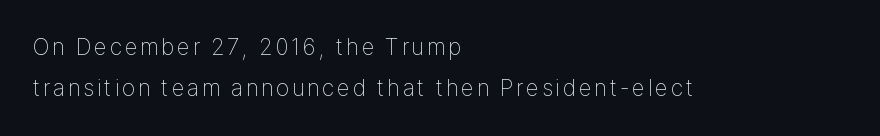
The image shows 23 px text type, upright; set left-aligned, line spacing 1.79x, not underlined.
